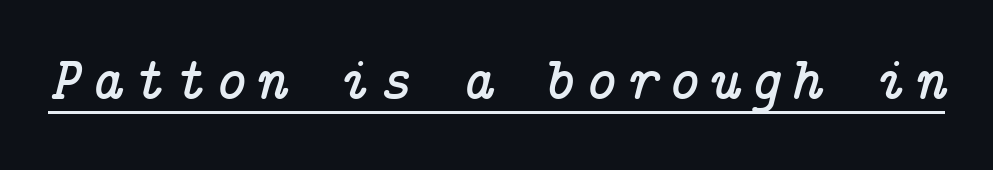
Q: Is the text italic (slanted)? A: Yes, it leans right by about 14 degrees.
Q: Is the typeface a serif or a sans-serif typeface? A: Serif.
Q: Is the text underlined? A: Yes.
Q: Width (condensed, normal, or wide)? A: Normal.
Q: Stroke contrast? A: Low.
Q: x-height? A: Medium.
